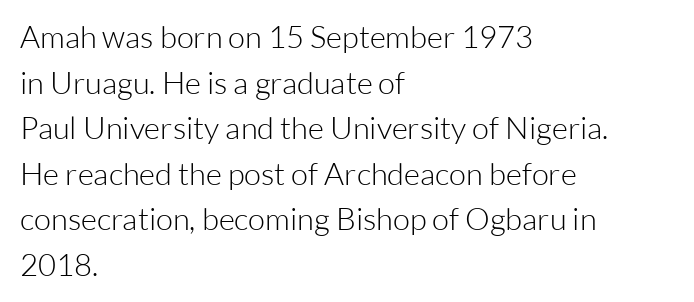
This reads as an unemphasized weight, regular at the heaviest. In CSS terms this would be text-align: left. This rendering leaves character spacing at its baseline value. Vertical spacing — default.
